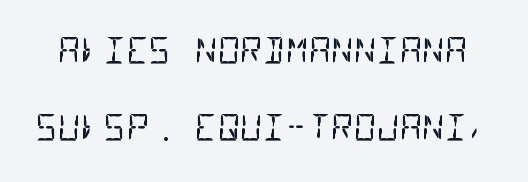
{"serif": "no", "bold": "no", "weight": "regular", "width": "condensed", "stroke_contrast": "low", "x_height": "large", "monospaced": "yes", "underline": "no", "line_spacing": "loose", "line_spacing_ratio": 2.19, "letter_spacing": "normal", "letter_spacing_em": 0.0, "glyph_px": 35}
